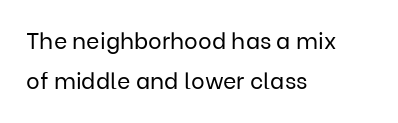
Type without underlining. Characters remain perfectly vertical along every line. This reads as an unemphasized weight, regular at the heaviest. These lines stack with their left ends in a neat column.
